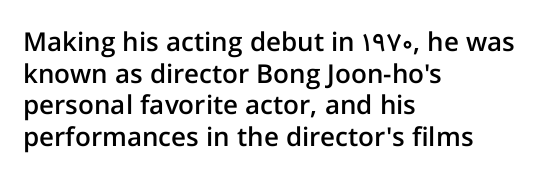
Q: Is the text bold? A: Semi-bold.
Q: Is the text italic (slanted)? A: No, it is upright.
Q: Is the text underlined? A: No.
Q: How is the paragraph aligned? A: Left-aligned.
Q: Is the spacing between letters normal or unusually wide? A: Normal.
